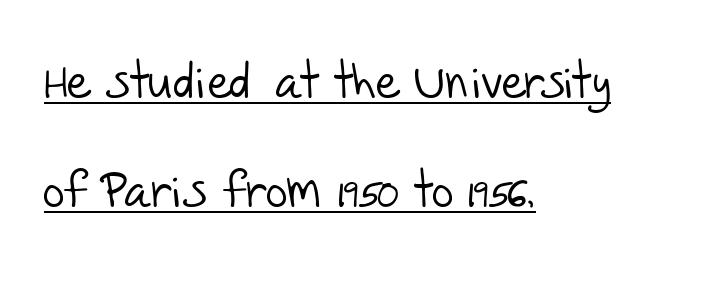
The lines are quadded left. The passage shown stacks its lines with a broad gap. Note: no serifs on the glyphs. These lines are rendered in a variable-pitch font. Is the letter spacing exaggerated? No — it looks like the ordinary default. The font sits on the lighter half of the weight spectrum, regular included.
